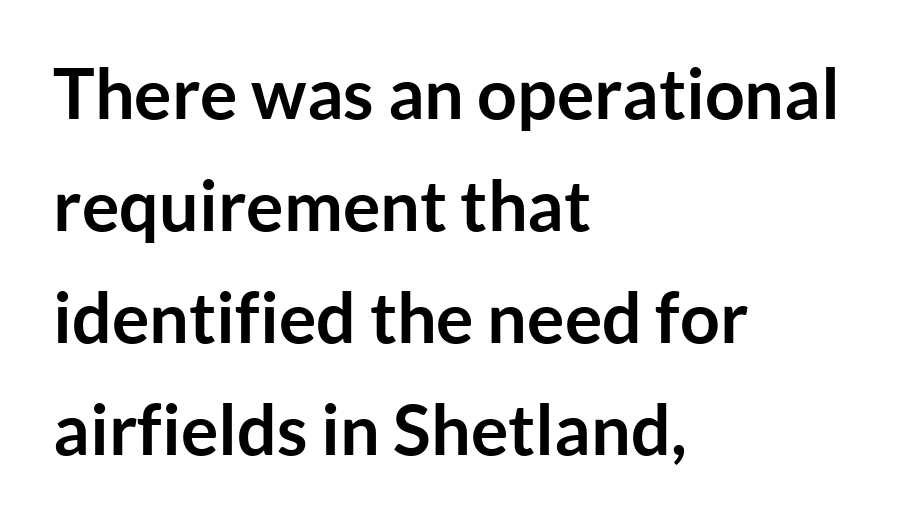
This is sans-serif lettering, the kind often seen on screens and signage. Unlike italic type, these characters show no tilt at all. Reading down the block, your eye returns to a fixed left position each line. The space beneath each line is pristine and unruled.
